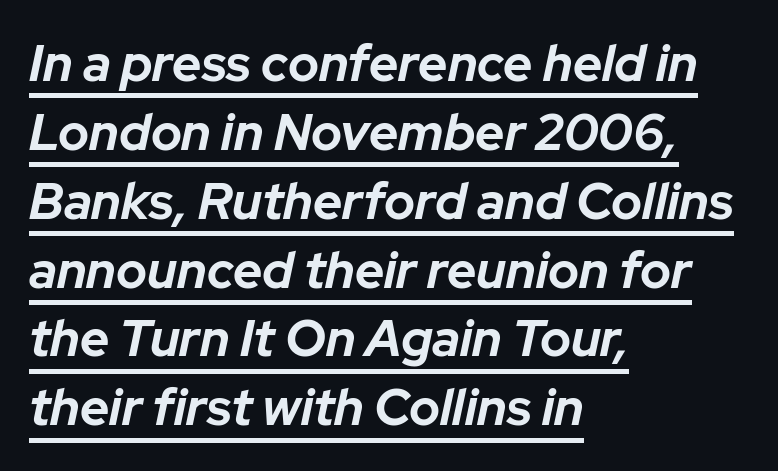
{"italic": "yes", "lean": "right", "slant_degrees": 12, "bold": "yes", "weight": "bold", "width": "normal", "stroke_contrast": "low", "x_height": "medium", "monospaced": "no", "underline": "yes", "align": "left", "line_spacing": "normal", "line_spacing_ratio": 1.35, "letter_spacing": "normal", "letter_spacing_em": 0.0, "glyph_px": 51}
